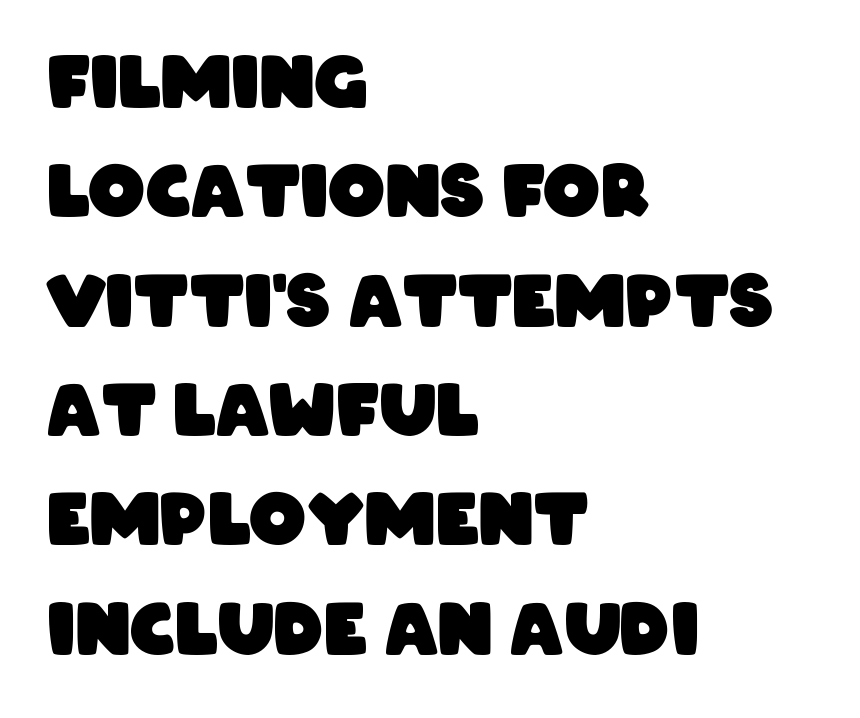
The image shows 71 px heavy, condensed sans-serif type; set left-aligned, normal line spacing (1.54x), normal letter spacing, not underlined; low stroke contrast and a large x-height.
